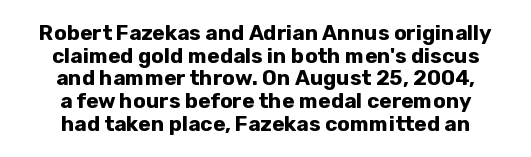
{"italic": "no", "bold": "yes", "underline": "no", "align": "center", "line_spacing": "tight", "line_spacing_ratio": 1.08, "letter_spacing": "normal", "letter_spacing_em": 0.0, "glyph_px": 21}
